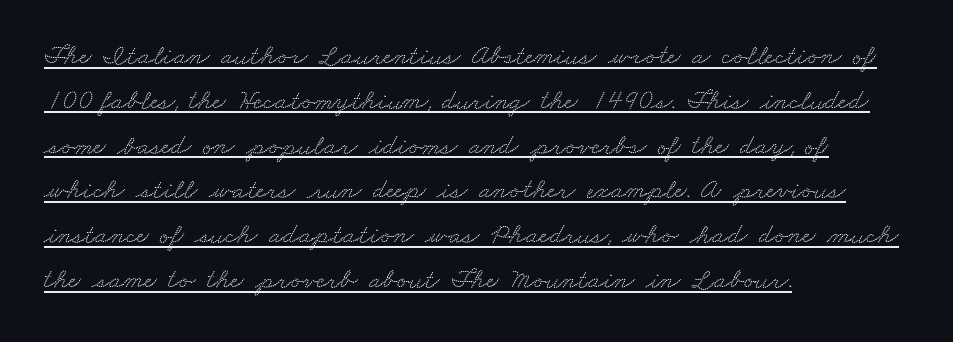
{"width": "wide", "stroke_contrast": "low", "x_height": "small", "monospaced": "no", "underline": "yes", "align": "left", "line_spacing": "normal", "line_spacing_ratio": 1.6, "letter_spacing": "normal", "letter_spacing_em": 0.0, "glyph_px": 28}
